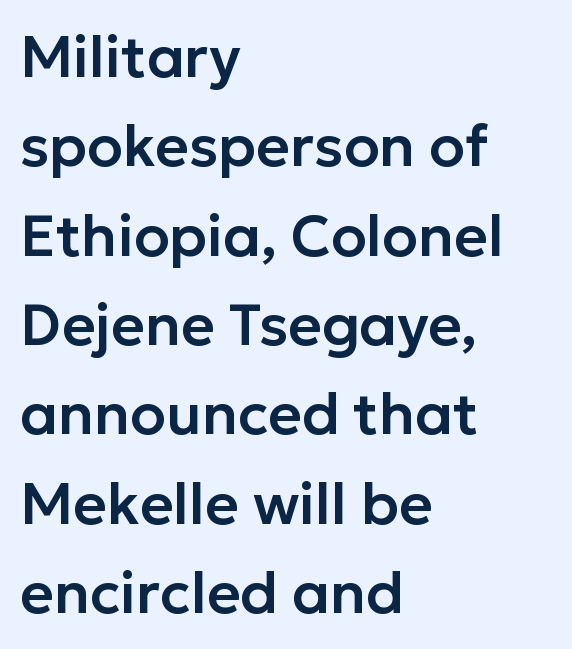
{"serif": "no", "italic": "no", "width": "normal", "stroke_contrast": "low", "x_height": "medium", "monospaced": "no", "underline": "no", "align": "left", "line_spacing": "normal", "line_spacing_ratio": 1.54, "letter_spacing": "normal", "letter_spacing_em": 0.0, "glyph_px": 58}
